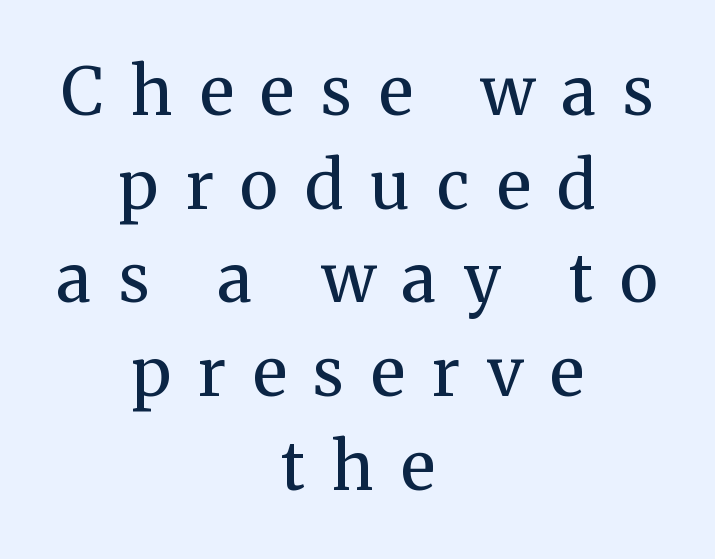
{"serif": "yes", "italic": "no", "bold": "no", "weight": "regular", "width": "normal", "stroke_contrast": "medium", "x_height": "medium", "monospaced": "no", "underline": "no", "align": "center", "line_spacing": "normal", "line_spacing_ratio": 1.42, "letter_spacing": "wide", "letter_spacing_em": 0.41, "glyph_px": 66}
